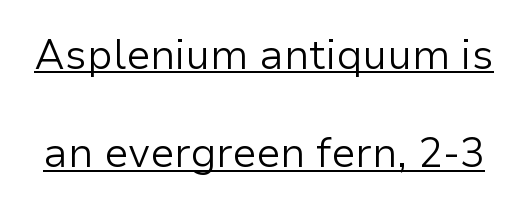
The image shows 41 px light sans-serif type, upright; set loose line spacing (2.4x), normal letter spacing, underlined; low stroke contrast and a medium x-height.
